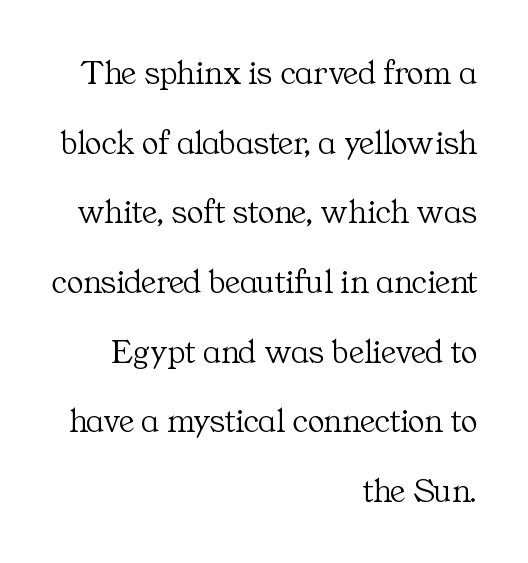
The image shows 35 px light serif type, upright; set right-aligned, loose line spacing (1.99x), normal letter spacing, not underlined; medium stroke contrast and a medium x-height.
